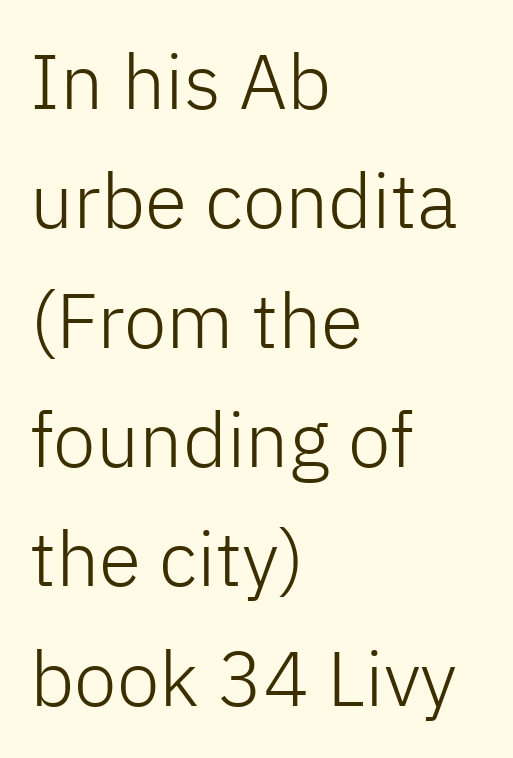
{"serif": "no", "italic": "no", "bold": "no", "weight": "light", "width": "normal", "stroke_contrast": "low", "x_height": "medium", "monospaced": "no", "underline": "no", "align": "left", "line_spacing": "normal", "line_spacing_ratio": 1.55, "letter_spacing": "normal", "letter_spacing_em": 0.0, "glyph_px": 77}
